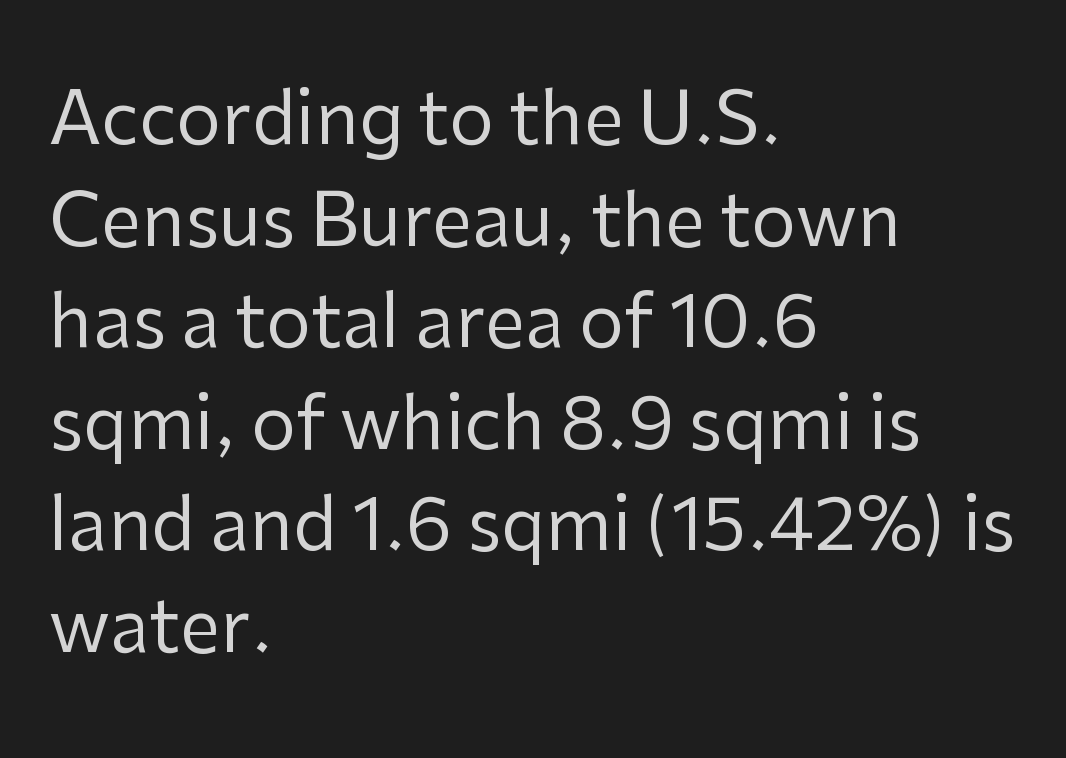
The image shows 72 px regular-weight sans-serif type, upright; set left-aligned, normal line spacing (1.41x), normal letter spacing, not underlined; low stroke contrast and a medium x-height.
